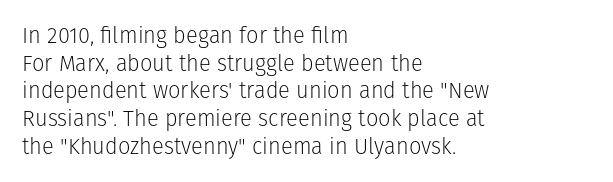
{"italic": "no", "bold": "no", "underline": "no", "align": "left", "line_spacing": "normal", "line_spacing_ratio": 1.26, "letter_spacing": "normal", "letter_spacing_em": 0.0, "glyph_px": 22}
